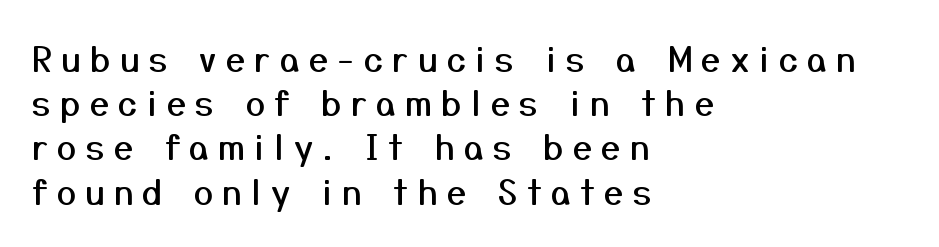
Look at the tracking — it's clearly loosened, letters drifting apart. Each row of text sits above clean, open space. The letters advance in unequal steps, a hallmark of proportional type. A typesetter would label this face a sans.
